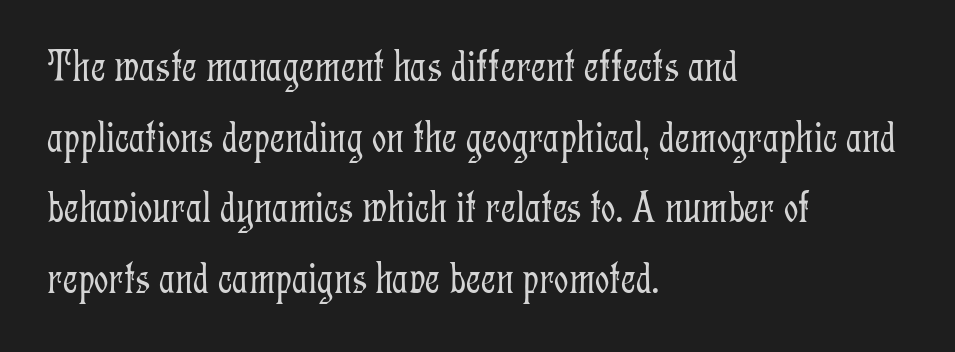
The type family on display is of the serif kind. Posture: vertical. Think of a printed novel: that variable character pitch is what you see here. The lines are quadded left. Interline gaps are of average width in this sample.
